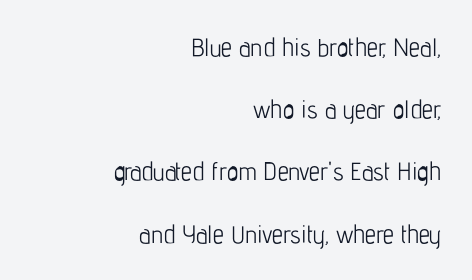
Q: Is the text bold? A: No.
Q: Is the text italic (slanted)? A: No, it is upright.
Q: Is the text underlined? A: No.
Q: How is the paragraph aligned? A: Right-aligned.
Q: Is the spacing between letters normal or unusually wide? A: Normal.
Q: Is the spacing between lines tight, normal or loose? A: Loose.
